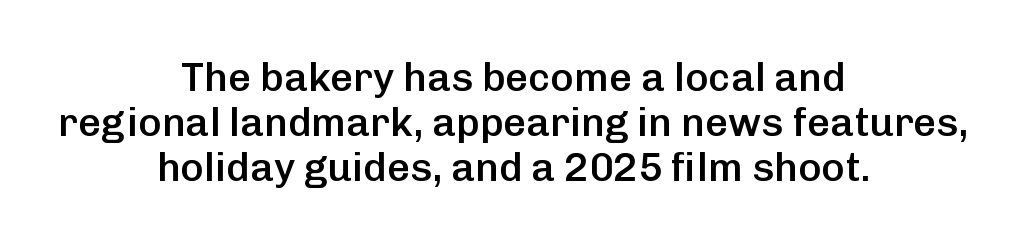
The image shows 40 px semibold sans-serif type, upright; set centered, tight line spacing (1.12x), normal letter spacing, not underlined; low stroke contrast and a medium x-height.
